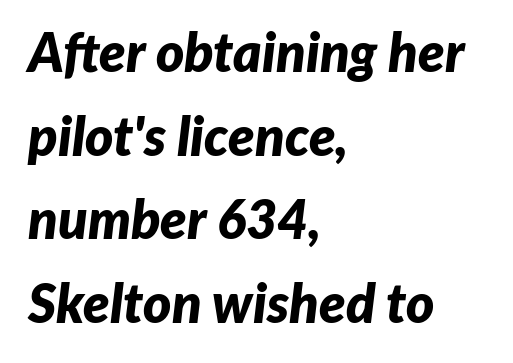
The image shows 54 px bold type, italic (leaning right); set left-aligned, normal line spacing (1.55x), normal letter spacing, not underlined; low stroke contrast and a medium x-height.
